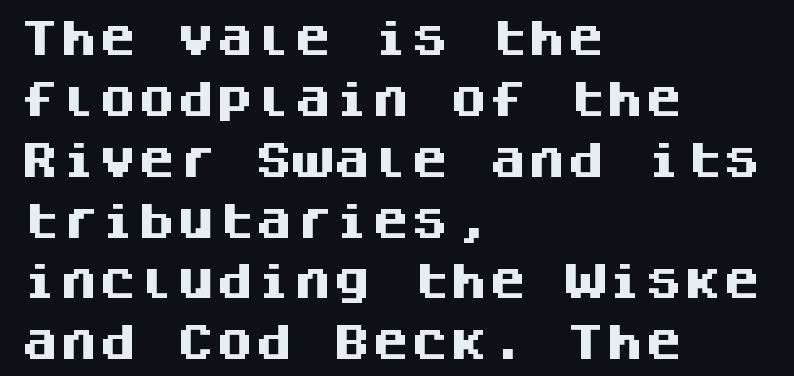
The image shows 39 px heavy sans-serif type, upright, monospaced; set left-aligned, normal line spacing (1.56x), normal letter spacing, not underlined; medium stroke contrast and a large x-height.
